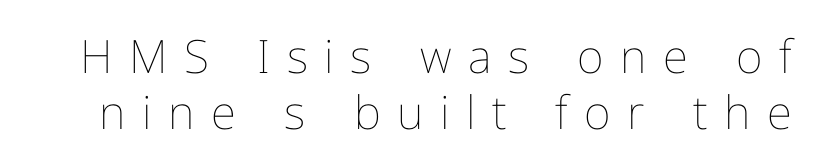
Display-style spreading of the glyphs; the letterfit is very open. The rendering uses natural spacing where letterforms have individual widths. These lines were composed using upright roman letters. Type without underlining. This reads as an unemphasized weight, regular at the heaviest.
